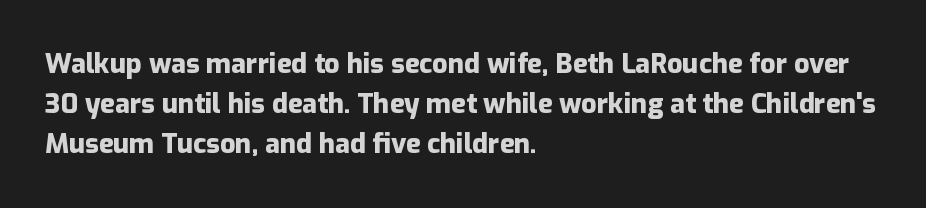
The image shows 27 px bold type, upright; set left-aligned, normal line spacing (1.49x), normal letter spacing, not underlined.
